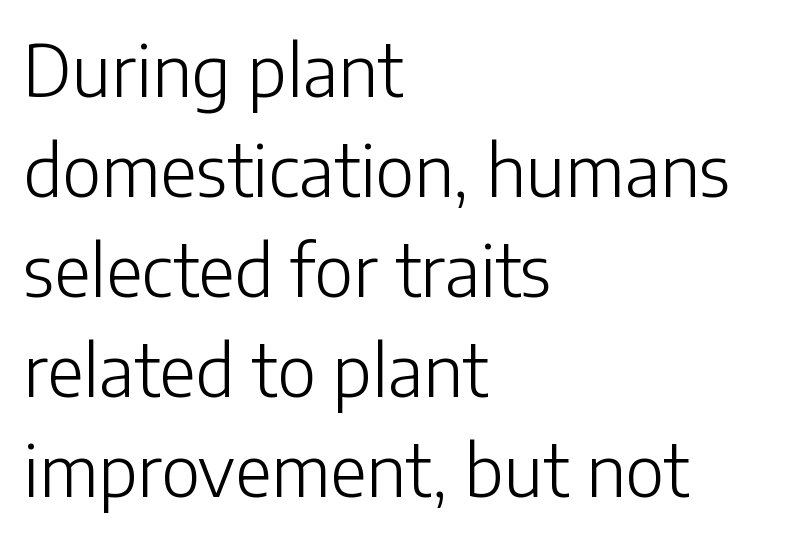
The gaps between neighbouring characters are ordinary and unremarkable. The setting favours the left margin, as ordinary paragraphs usually do. Vertically, the passage feels balanced, rows spaced as you'd expect. Character widths vary here, with narrow letters taking less room than wide ones.
